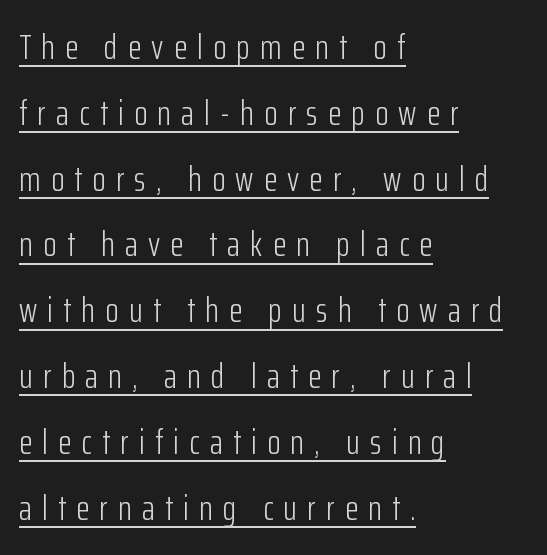
The image shows 35 px light, condensed sans-serif type, upright; set left-aligned, line spacing 1.88x, unusually wide letter spacing (+0.29 em), underlined; low stroke contrast and a medium x-height.
